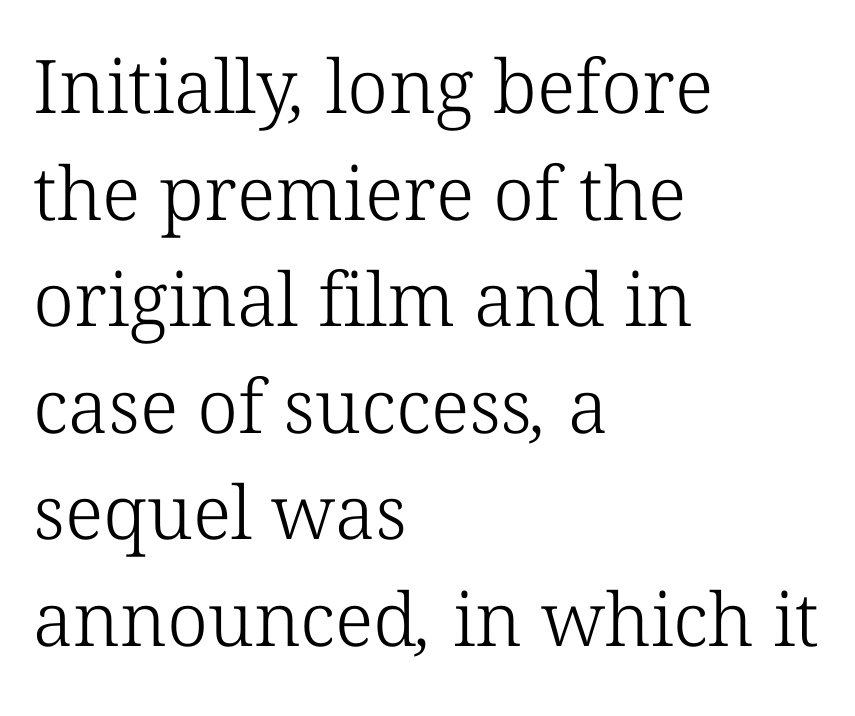
The passage shown has conventional tracking throughout. Look at the bottom of the vertical strokes: they flare into serifs here. The rendering anchors every line to the left-hand side. Summary of weight: not heavy and not bold. Successive baselines arrive at the customary interval. The zone under the glyphs is completely vacant.
